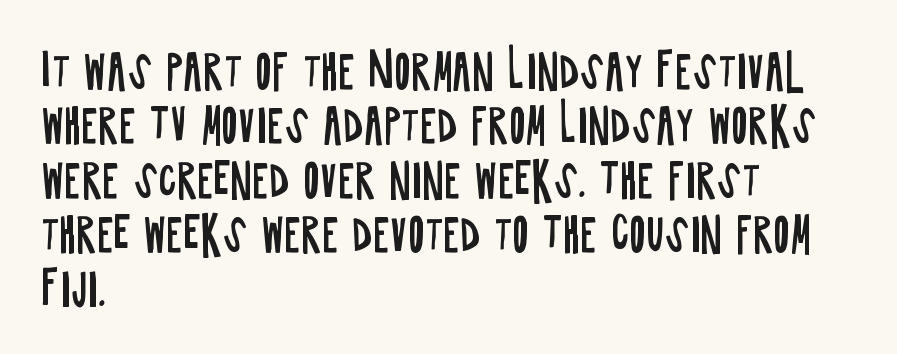
The image shows 45 px regular-weight, condensed sans-serif type, upright; set left-aligned, line spacing 1.21x, normal letter spacing, not underlined; low stroke contrast and a large x-height.
